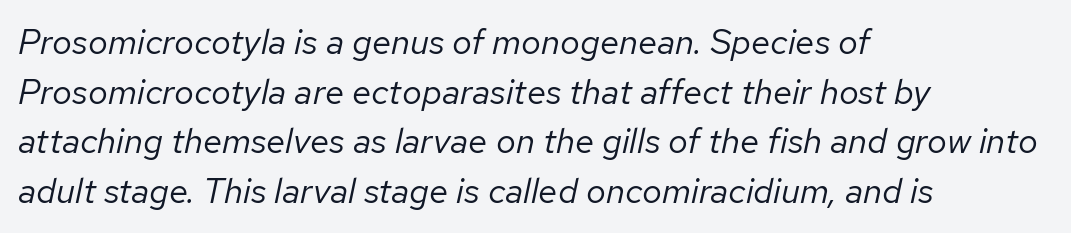
Q: Is the text bold? A: No.
Q: Is the text italic (slanted)? A: Yes, it leans right by about 12 degrees.
Q: Is the text underlined? A: No.
Q: How is the paragraph aligned? A: Left-aligned.
Q: Is the spacing between letters normal or unusually wide? A: Normal.
Q: Is the spacing between lines tight, normal or loose? A: Normal.
Q: Width (condensed, normal, or wide)? A: Normal.
Q: Stroke contrast? A: Low.
Q: x-height? A: Medium.
Q: Monospaced? A: No.
